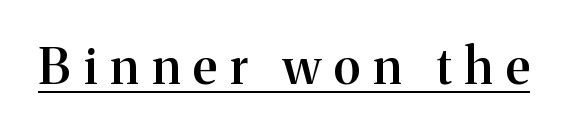
The characters display serif detailing at their extremities. The words here are underlined. The face used here is rendered with a markedly widened letterfit. Bold? Not quite — semibold, heavier than regular but stopping short. Every stem runs plumb, perpendicular to the baseline. Is this a fixed-width face? No — the glyphs have proportional, varying widths.
